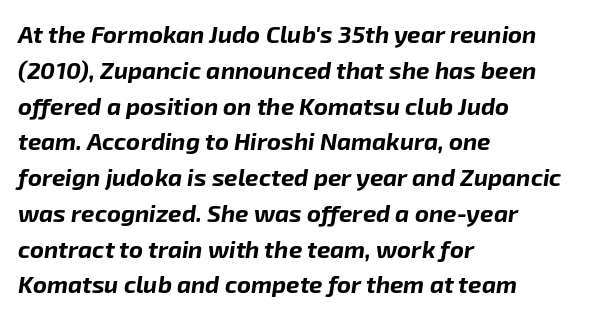
{"italic": "yes", "lean": "right", "slant_degrees": 8, "bold": "yes", "underline": "no", "align": "left", "line_spacing": "normal", "line_spacing_ratio": 1.49, "letter_spacing": "normal", "letter_spacing_em": 0.0, "glyph_px": 24}
